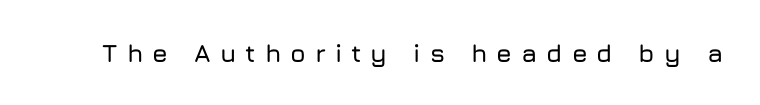
{"italic": "no", "underline": "no", "letter_spacing": "wide", "letter_spacing_em": 0.36, "glyph_px": 25}
